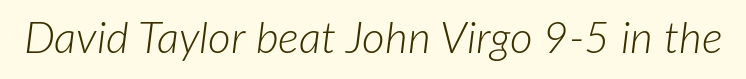
{"italic": "yes", "lean": "right", "slant_degrees": 7, "bold": "no", "weight": "light", "width": "normal", "stroke_contrast": "low", "x_height": "medium", "monospaced": "no", "underline": "no", "letter_spacing": "normal", "letter_spacing_em": 0.0, "glyph_px": 44}
